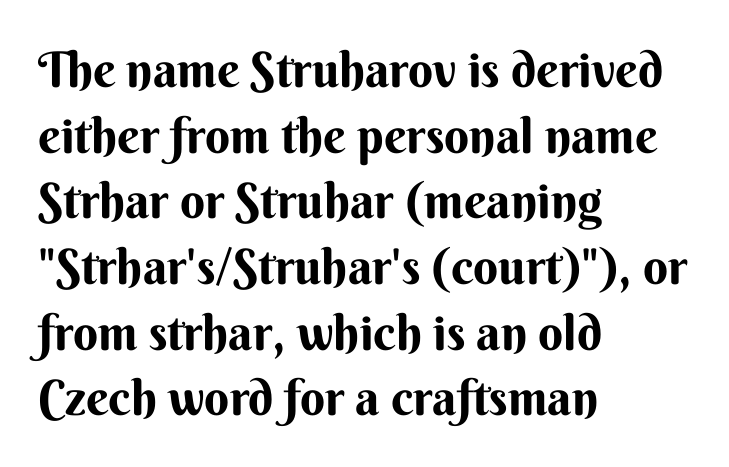
{"serif": "no", "italic": "no", "bold": "yes", "weight": "bold", "width": "normal", "stroke_contrast": "medium", "x_height": "small", "monospaced": "no", "underline": "no", "align": "left", "line_spacing": "normal", "line_spacing_ratio": 1.34, "letter_spacing": "normal", "letter_spacing_em": 0.0, "glyph_px": 49}
